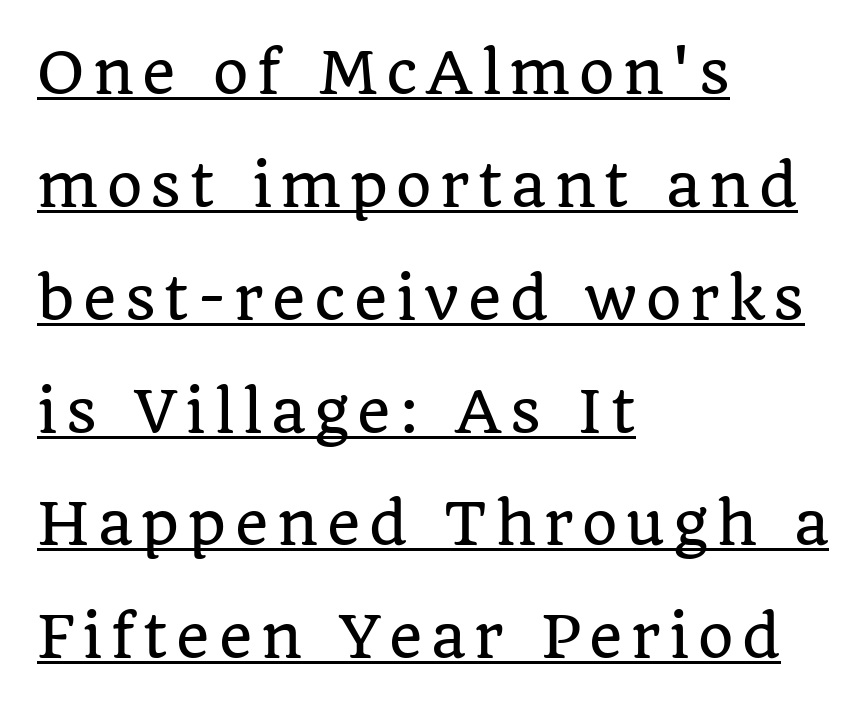
The image shows 57 px serif type, upright; set left-aligned, loose line spacing (1.98x), underlined; low stroke contrast and a large x-height.
